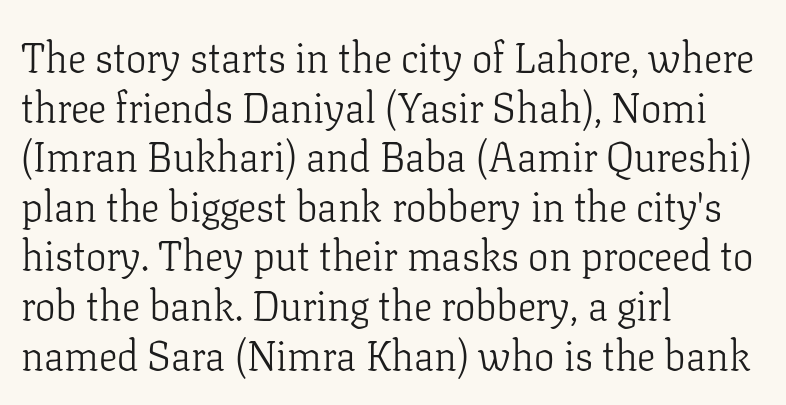
{"serif": "yes", "italic": "no", "bold": "no", "weight": "light", "width": "normal", "stroke_contrast": "low", "x_height": "medium", "monospaced": "no", "underline": "no", "align": "left", "line_spacing_ratio": 1.21, "letter_spacing": "normal", "letter_spacing_em": 0.0, "glyph_px": 41}
